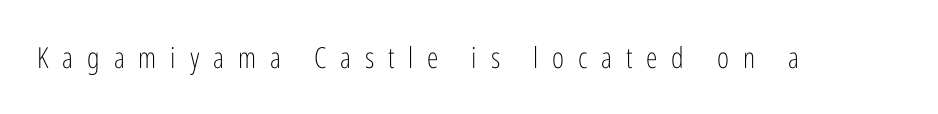
The tracking jumps out immediately: characters are airy and widely separated. This rendering employs a face without finishing strokes, i.e., a sans-serif. The cut favours lightness, reaching ordinary text weight at its darkest. Type without underlining.
